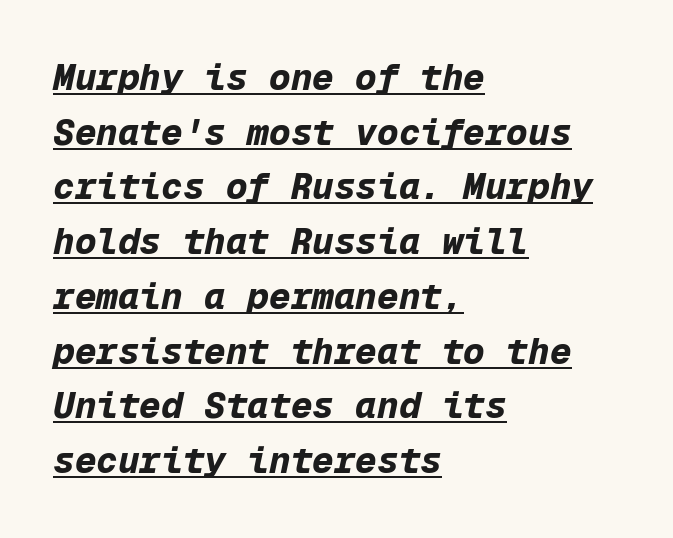
{"italic": "yes", "lean": "right", "slant_degrees": 12, "bold": "yes", "weight": "bold", "width": "normal", "stroke_contrast": "low", "x_height": "medium", "monospaced": "yes", "underline": "yes", "align": "left", "line_spacing": "normal", "line_spacing_ratio": 1.52, "letter_spacing": "normal", "letter_spacing_em": 0.0, "glyph_px": 36}
